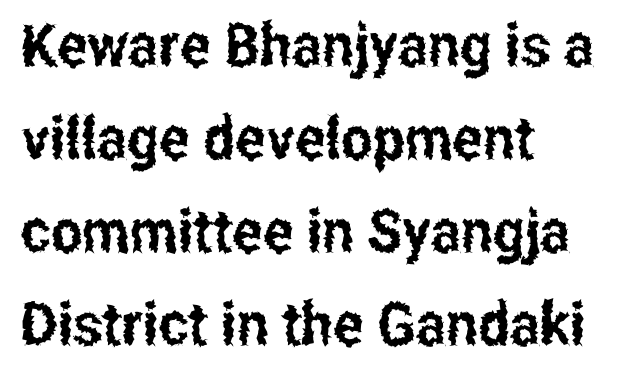
Q: Is the text italic (slanted)? A: No, it is upright.
Q: Is the typeface a serif or a sans-serif typeface? A: Sans-serif.
Q: Is the text underlined? A: No.
Q: How is the paragraph aligned? A: Left-aligned.
Q: Is the spacing between letters normal or unusually wide? A: Normal.
Q: Is the spacing between lines tight, normal or loose? A: Normal.
Q: Width (condensed, normal, or wide)? A: Condensed.
Q: Stroke contrast? A: Low.
Q: x-height? A: Medium.
Q: Monospaced? A: No.
